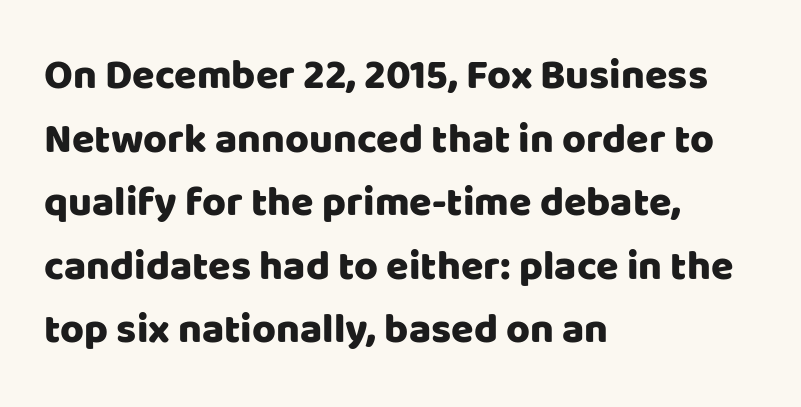
The image shows 41 px sans-serif type, upright; set left-aligned, normal line spacing (1.55x), normal letter spacing, not underlined; low stroke contrast and a large x-height.
